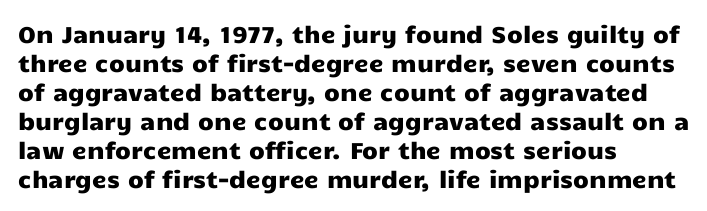
Posture: straight, roman, zero tilt. The passage shown is not underscored anywhere. The rendering anchors every line to the left-hand side. The gaps between neighbouring characters are ordinary and unremarkable.
